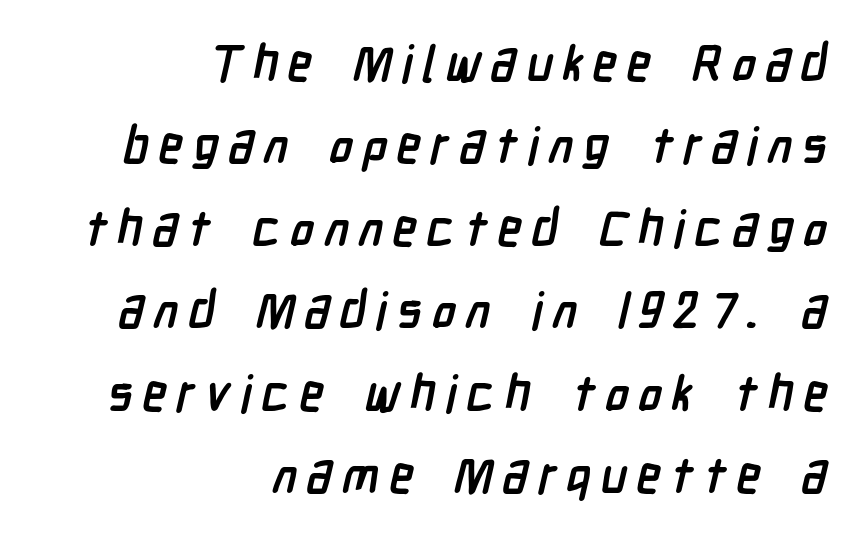
The image shows 50 px semibold, condensed sans-serif type; set right-aligned, normal line spacing (1.65x), not underlined; low stroke contrast and a medium x-height.
